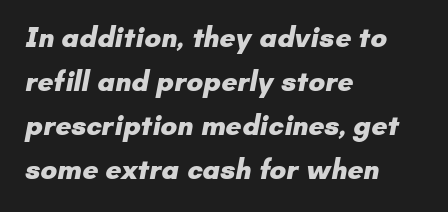
{"serif": "no", "bold": "yes", "weight": "heavy", "width": "normal", "stroke_contrast": "low", "x_height": "small", "monospaced": "no", "underline": "no", "align": "left", "line_spacing": "normal", "line_spacing_ratio": 1.57, "letter_spacing": "normal", "letter_spacing_em": 0.0, "glyph_px": 28}
